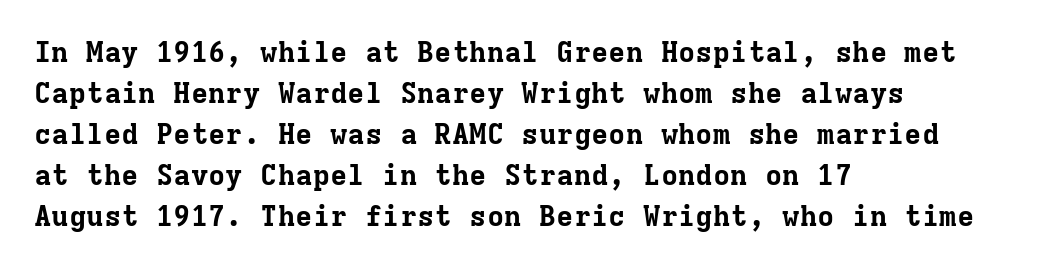
The image shows 29 px bold serif type, upright, monospaced; set left-aligned, normal line spacing (1.41x), normal letter spacing, not underlined; low stroke contrast and a medium x-height.
